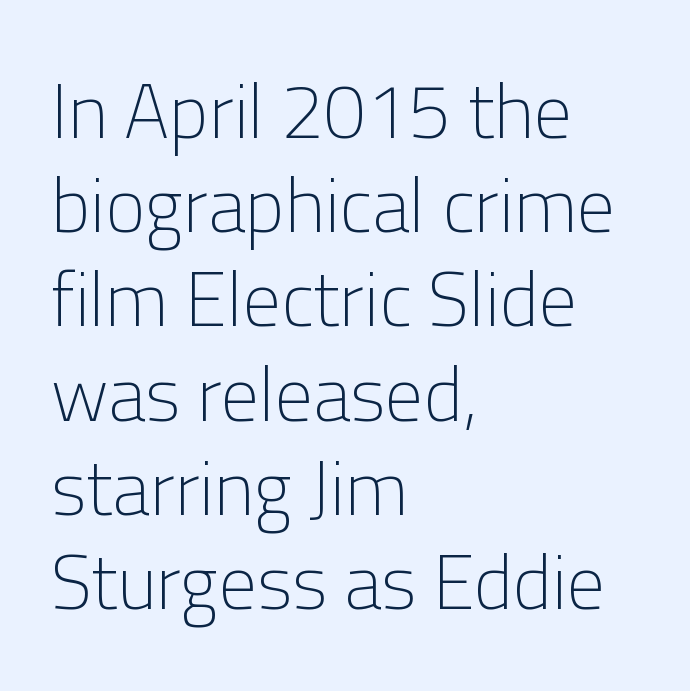
A typesetter would call this proportional, since set widths differ per character. The letterforms sit at book weight or below. You can tell from the bare stems that sans-serif type was used. Nobody touched the tracking dial on this one. The text block is weighted toward the left margin, trailing off unevenly rightward. The string is rendered with underlining switched off.
